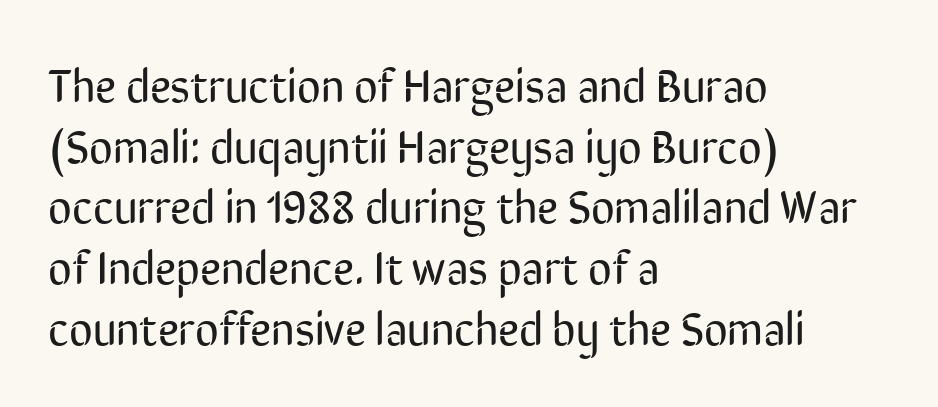
Q: Is the text bold? A: No.
Q: Is the text italic (slanted)? A: No, it is upright.
Q: Is the typeface a serif or a sans-serif typeface? A: Sans-serif.
Q: Is the text underlined? A: No.
Q: How is the paragraph aligned? A: Left-aligned.
Q: Is the spacing between letters normal or unusually wide? A: Normal.
Q: Is the spacing between lines tight, normal or loose? A: Normal.
Q: Width (condensed, normal, or wide)? A: Condensed.
Q: Stroke contrast? A: Low.
Q: x-height? A: Medium.
Q: Monospaced? A: No.
